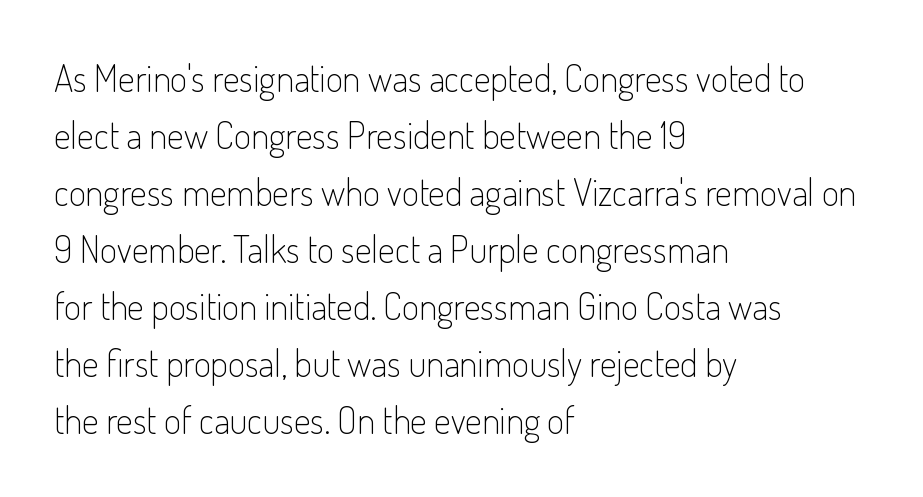
{"serif": "no", "italic": "no", "bold": "no", "weight": "light", "width": "condensed", "stroke_contrast": "low", "x_height": "small", "monospaced": "no", "underline": "no", "align": "left", "line_spacing": "normal", "line_spacing_ratio": 1.54, "letter_spacing": "normal", "letter_spacing_em": 0.0, "glyph_px": 37}
